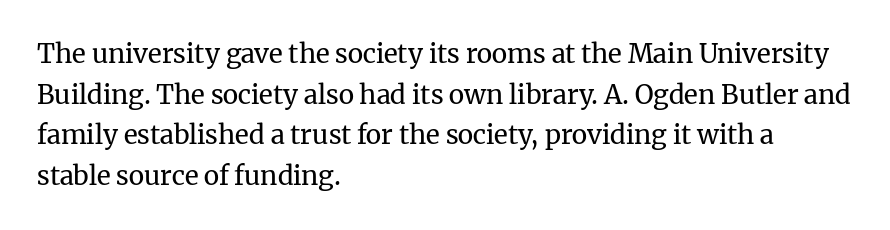
The image shows 26 px text type, upright; set left-aligned, normal line spacing (1.56x), normal letter spacing, not underlined.
